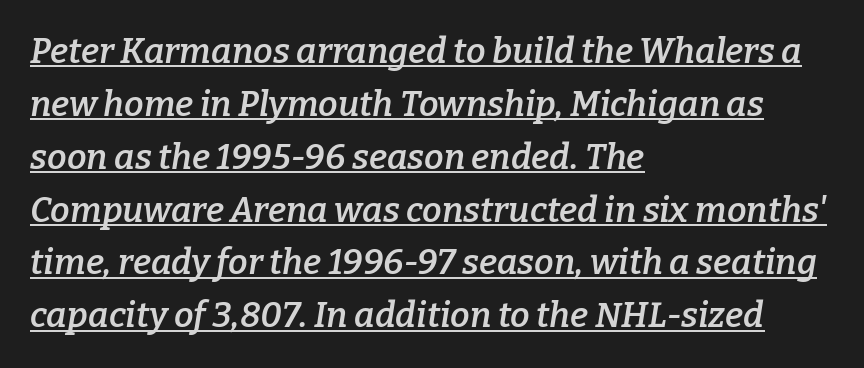
The image shows 35 px semibold serif type, italic (leaning right); set left-aligned, normal line spacing (1.51x), normal letter spacing, underlined; low stroke contrast and a medium x-height.
